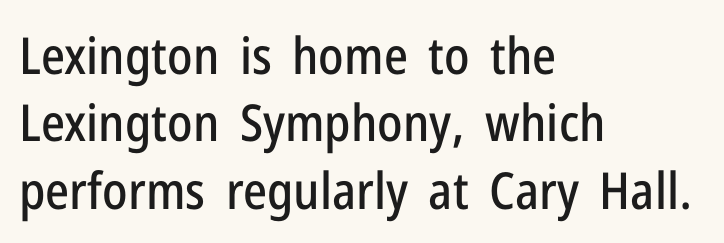
Q: Is the text italic (slanted)? A: No, it is upright.
Q: Is the typeface a serif or a sans-serif typeface? A: Sans-serif.
Q: Is the text underlined? A: No.
Q: How is the paragraph aligned? A: Left-aligned.
Q: Is the spacing between letters normal or unusually wide? A: Normal.
Q: Is the spacing between lines tight, normal or loose? A: Normal.
Q: Width (condensed, normal, or wide)? A: Condensed.
Q: Stroke contrast? A: Low.
Q: x-height? A: Medium.
Q: Monospaced? A: No.
